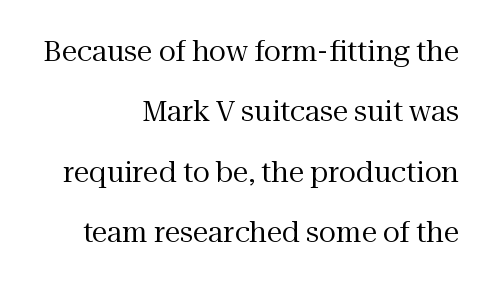
The image shows 28 px regular-weight serif type, upright; set right-aligned, loose line spacing (2.16x), normal letter spacing, not underlined; medium stroke contrast and a medium x-height.
